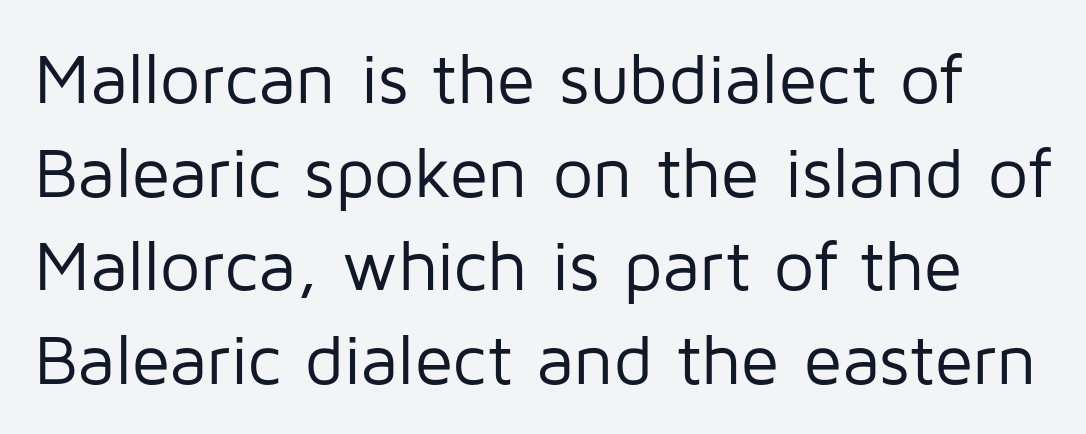
{"serif": "no", "italic": "no", "bold": "no", "weight": "regular", "width": "normal", "stroke_contrast": "low", "x_height": "medium", "monospaced": "no", "underline": "no", "line_spacing": "normal", "line_spacing_ratio": 1.32, "letter_spacing": "normal", "letter_spacing_em": 0.0, "glyph_px": 71}
